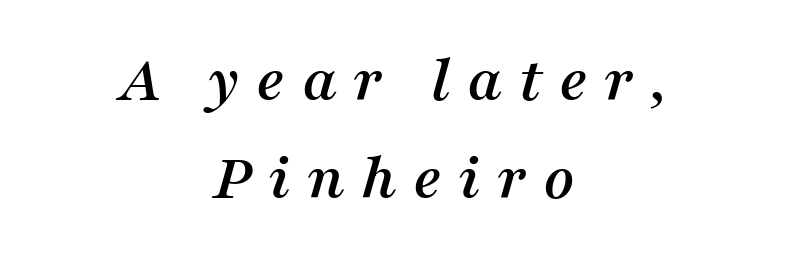
Compared with ordinary roman type, these characters are visibly tilted. Characters follow at a spacing far wider than the type designer built in. I'd call this a serif setting — the letters wear small feet. Vertically, the passage feels balanced, rows spaced as you'd expect.
